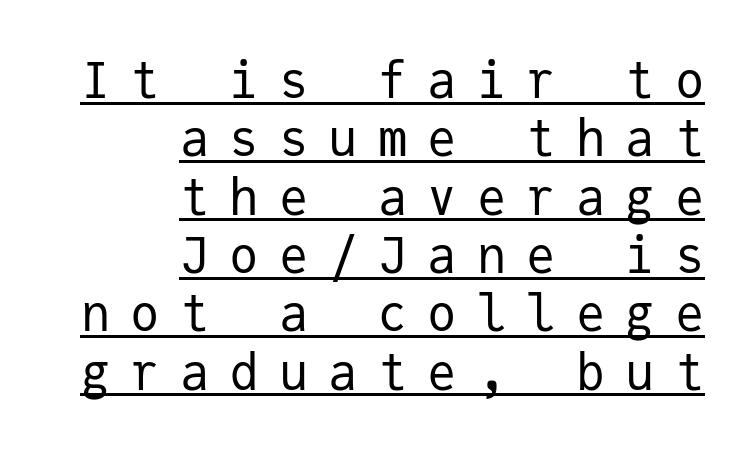
Q: Is the text bold? A: No.
Q: Is the text italic (slanted)? A: No, it is upright.
Q: Is the typeface a serif or a sans-serif typeface? A: Sans-serif.
Q: Is the text underlined? A: Yes.
Q: How is the paragraph aligned? A: Right-aligned.
Q: Is the spacing between letters normal or unusually wide? A: Unusually wide.
Q: Width (condensed, normal, or wide)? A: Normal.
Q: Stroke contrast? A: Low.
Q: x-height? A: Medium.
Q: Monospaced? A: Yes.
